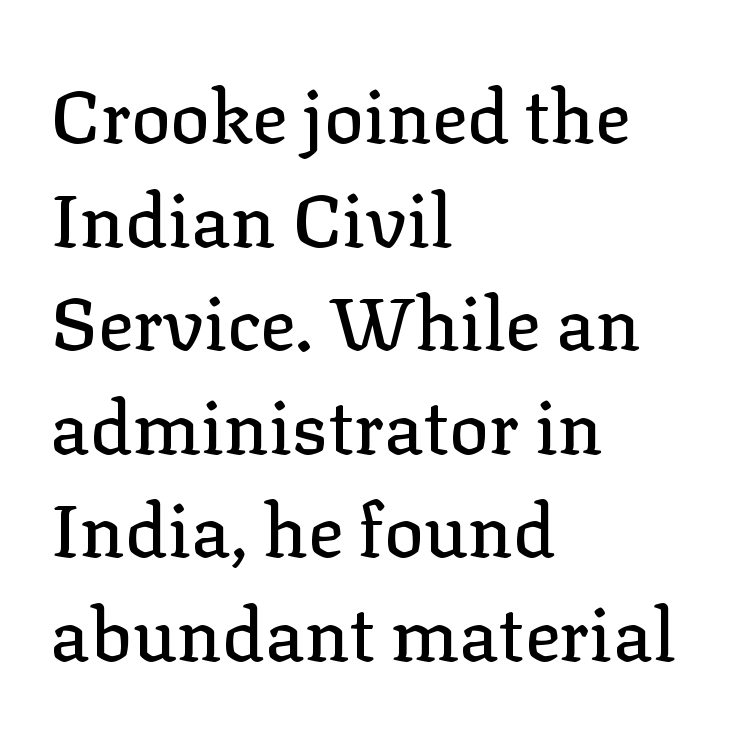
This sample uses an upright cut, with every glyph sitting square on the baseline. Students, observe: this is what conventionally led text looks like. Line starts are locked; line ends wander. The rendering keeps characters at their native spacing. Do the characters align in a grid? No, the font is proportional. The words here are not underlined.
